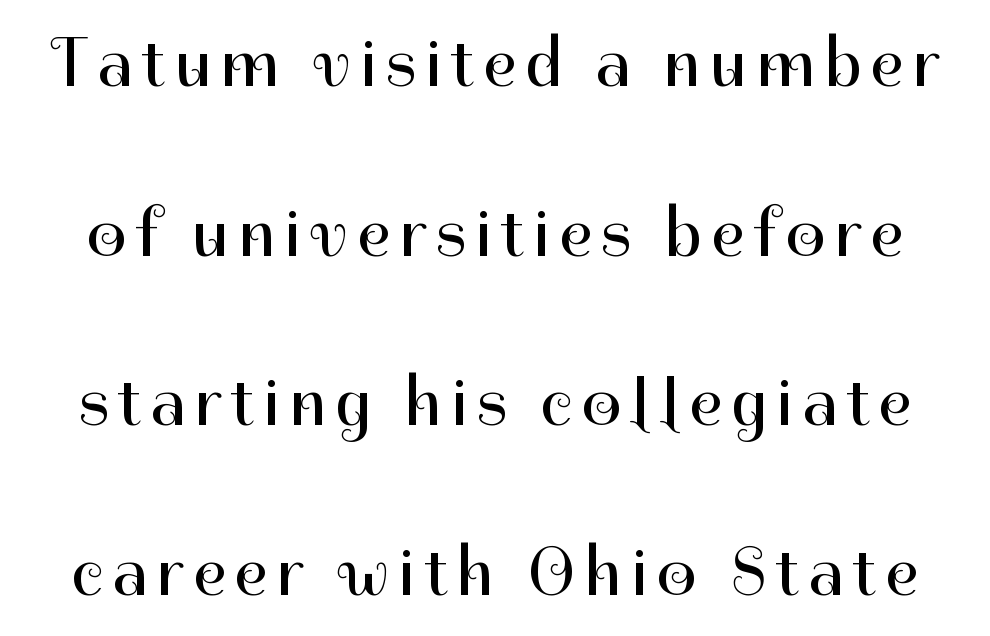
The image shows 69 px regular-weight sans-serif type, upright; set loose line spacing (2.46x), not underlined; high stroke contrast and a medium x-height.
